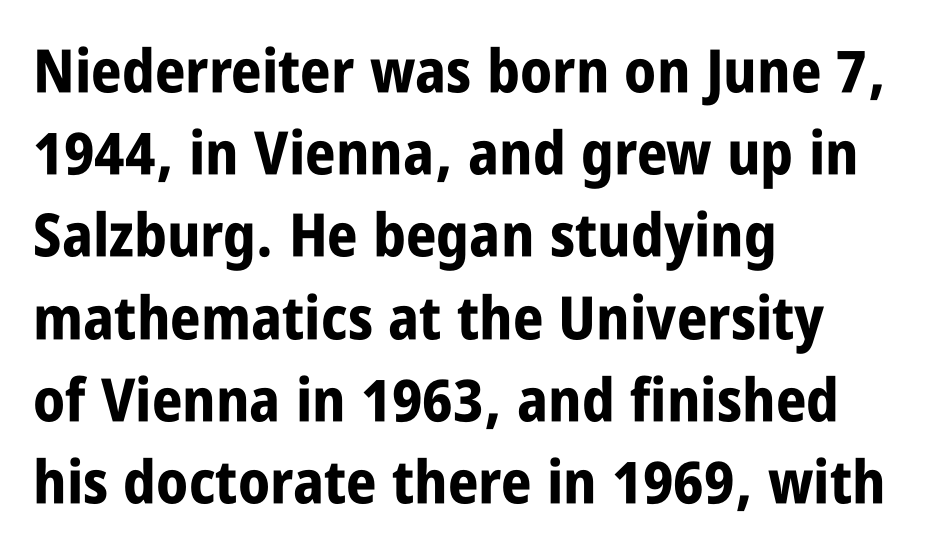
{"serif": "no", "italic": "no", "bold": "yes", "weight": "bold", "width": "condensed", "stroke_contrast": "low", "x_height": "large", "monospaced": "no", "underline": "no", "align": "left", "line_spacing": "normal", "line_spacing_ratio": 1.37, "letter_spacing": "normal", "letter_spacing_em": 0.0, "glyph_px": 60}
